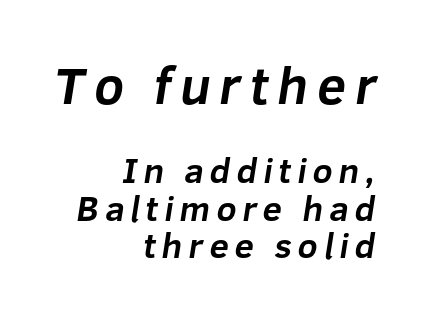
Nothing sits at the stroke ends, so this counts as sans-serif. Each line ends at the same right margin while the left side varies. Each letter keeps its own natural width here, so spacing adapts to shape. Set as a true bold cut, around the 700 mark. The emphasis by scale lands on block number one, above. Words float on clear page, feet unadorned.
